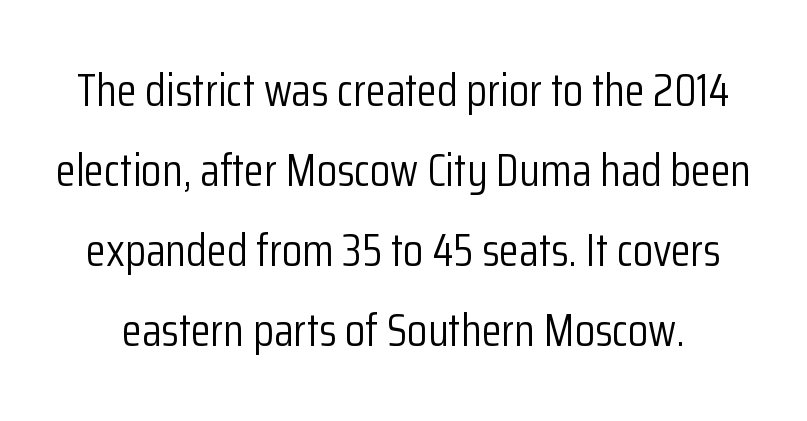
Q: Is the text bold? A: No.
Q: Is the text italic (slanted)? A: No, it is upright.
Q: Is the typeface a serif or a sans-serif typeface? A: Sans-serif.
Q: Is the text underlined? A: No.
Q: Is the spacing between letters normal or unusually wide? A: Normal.
Q: Width (condensed, normal, or wide)? A: Condensed.
Q: Stroke contrast? A: Low.
Q: x-height? A: Medium.
Q: Monospaced? A: No.
